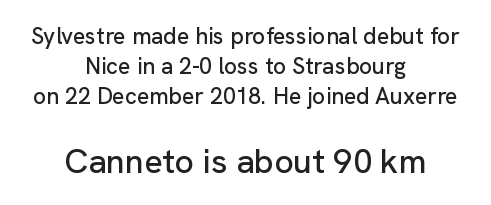
{"serif": "no", "italic": "no", "width": "normal", "stroke_contrast": "low", "x_height": "medium", "monospaced": "no", "underline": "no", "align": "center", "line_spacing": "normal", "line_spacing_ratio": 1.31, "letter_spacing": "normal", "letter_spacing_em": 0.0, "larger_block": "second", "size_ratio": 1.48, "glyph_px": 34}
